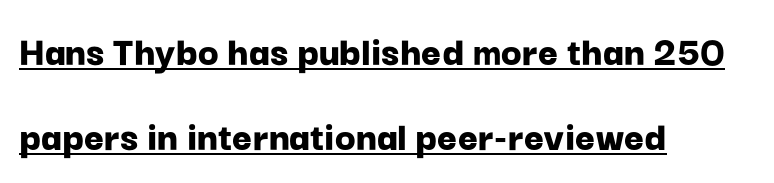
A typesetter would mark this as roman, not italic. Stroke thickness is high; the sample reads as a true bold. This block would shrink considerably if given ordinary leading; it's expanded now. Honestly, the underline is the first thing you notice here. Each word holds together tightly as a unit, with standard inter-letter gaps. This rendering employs a face without finishing strokes, i.e., a sans-serif.
